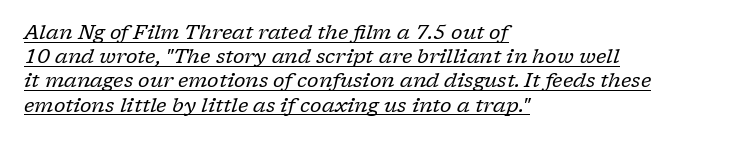
Q: Is the text bold? A: No.
Q: Is the text italic (slanted)? A: Yes, it leans right by about 17 degrees.
Q: Is the text underlined? A: Yes.
Q: How is the paragraph aligned? A: Left-aligned.
Q: Is the spacing between letters normal or unusually wide? A: Normal.
